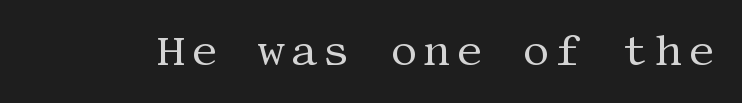
The image shows 42 px regular-weight serif type, upright; set not underlined; medium stroke contrast and a large x-height.
